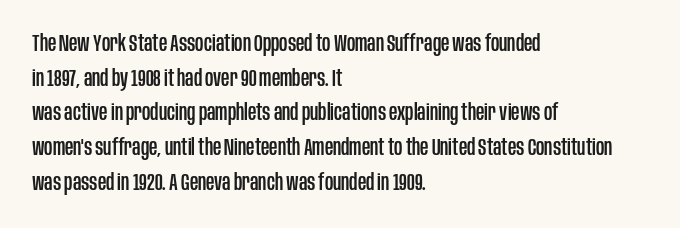
{"italic": "no", "underline": "no", "align": "left", "line_spacing": "normal", "line_spacing_ratio": 1.51, "letter_spacing": "normal", "letter_spacing_em": 0.0, "glyph_px": 23}
